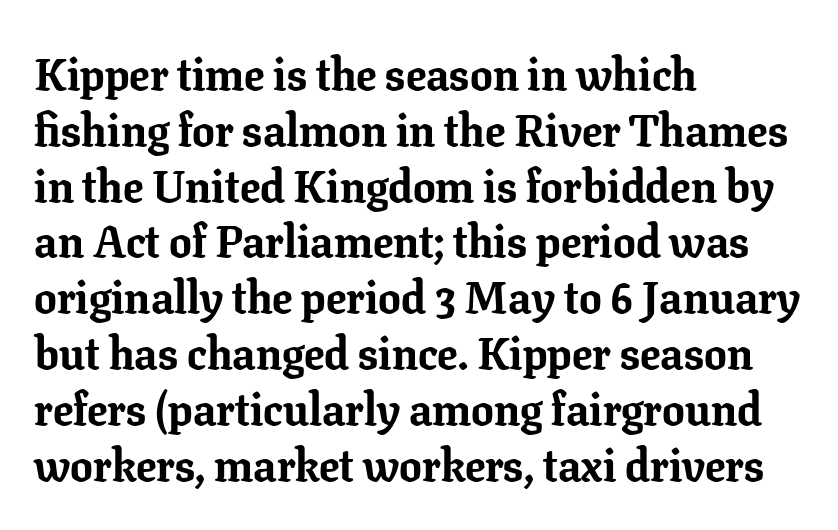
The image shows 45 px bold serif type, upright; set left-aligned, line spacing 1.24x, normal letter spacing, not underlined; low stroke contrast and a medium x-height.
